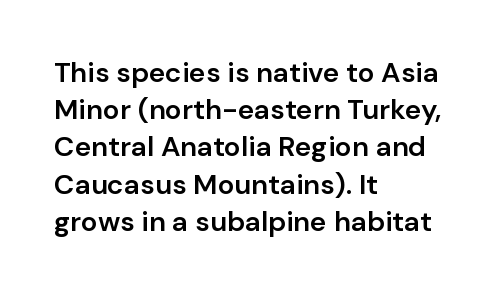
The foot of each line stays bare and open. Vertical spacing — default. The lettering stays uniformly vertical, giving the passage a roman look. These lines are set flush left with a ragged right edge. Look at the tracking — it's just the regular setting, nothing added. Each letter's strokes conclude bluntly, with no projecting serifs.
